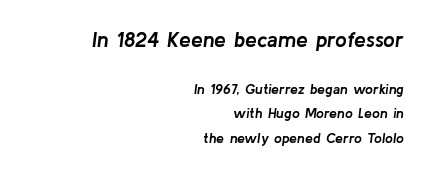
{"italic": "yes", "lean": "right", "slant_degrees": 8, "bold": "yes", "underline": "no", "align": "right", "line_spacing_ratio": 1.73, "letter_spacing": "normal", "letter_spacing_em": 0.0, "larger_block": "first", "size_ratio": 1.5, "glyph_px": 21}
